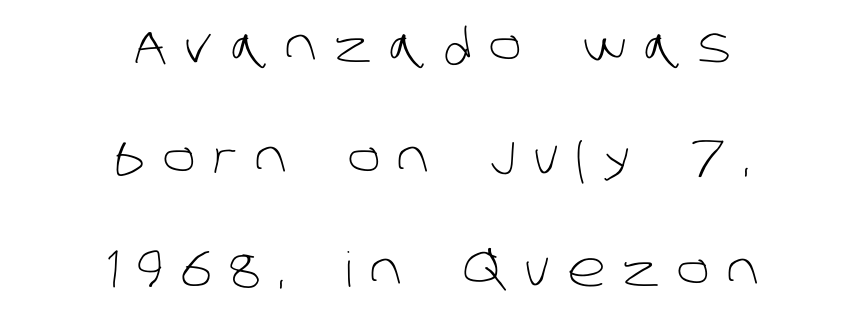
Q: Is the text bold? A: No.
Q: Is the typeface a serif or a sans-serif typeface? A: Sans-serif.
Q: Is the text underlined? A: No.
Q: How is the paragraph aligned? A: Centered.
Q: Is the spacing between letters normal or unusually wide? A: Unusually wide.
Q: Is the spacing between lines tight, normal or loose? A: Loose.
Q: Width (condensed, normal, or wide)? A: Normal.
Q: Stroke contrast? A: Low.
Q: x-height? A: Large.
Q: Monospaced? A: No.
